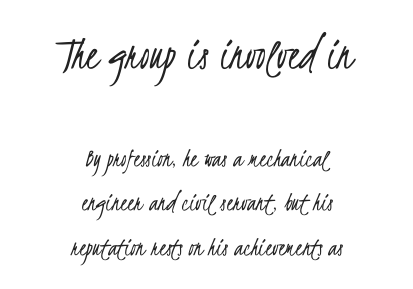
Q: Is the text bold? A: No.
Q: Is the typeface a serif or a sans-serif typeface? A: Sans-serif.
Q: Is the text underlined? A: No.
Q: How is the paragraph aligned? A: Centered.
Q: Is the spacing between letters normal or unusually wide? A: Normal.
Q: Is the spacing between lines tight, normal or loose? A: Normal.
Q: Which block of text is set in a larger size, the first (top) or the second (bottom)? A: The first (top) one.
Q: Width (condensed, normal, or wide)? A: Condensed.
Q: Stroke contrast? A: Low.
Q: x-height? A: Small.
Q: Monospaced? A: No.
